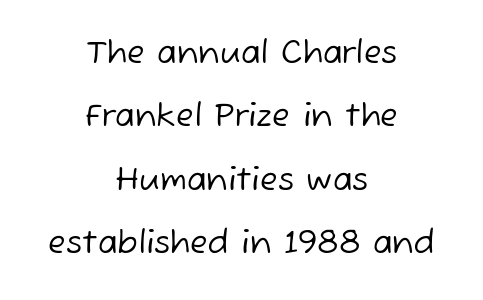
Q: Is the text bold? A: No.
Q: Is the typeface a serif or a sans-serif typeface? A: Sans-serif.
Q: Is the text underlined? A: No.
Q: How is the paragraph aligned? A: Centered.
Q: Is the spacing between letters normal or unusually wide? A: Normal.
Q: Is the spacing between lines tight, normal or loose? A: Loose.
Q: Width (condensed, normal, or wide)? A: Normal.
Q: Stroke contrast? A: Low.
Q: x-height? A: Medium.
Q: Monospaced? A: No.
